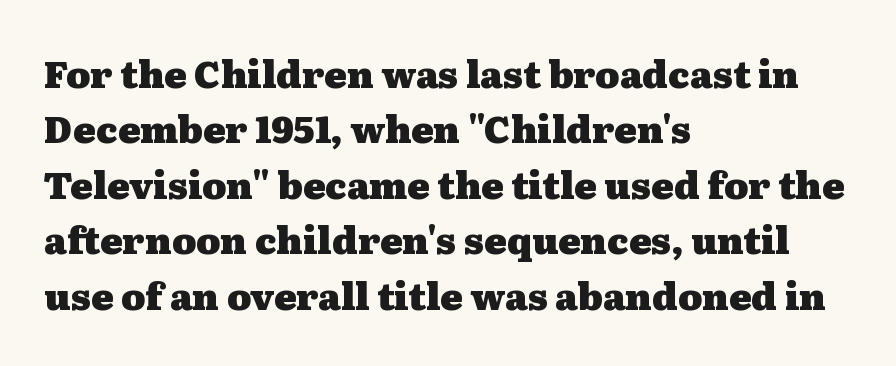
The image shows 37 px heavy, wide serif type, upright; set left-aligned, normal line spacing (1.5x), normal letter spacing, not underlined; medium stroke contrast and a medium x-height.
